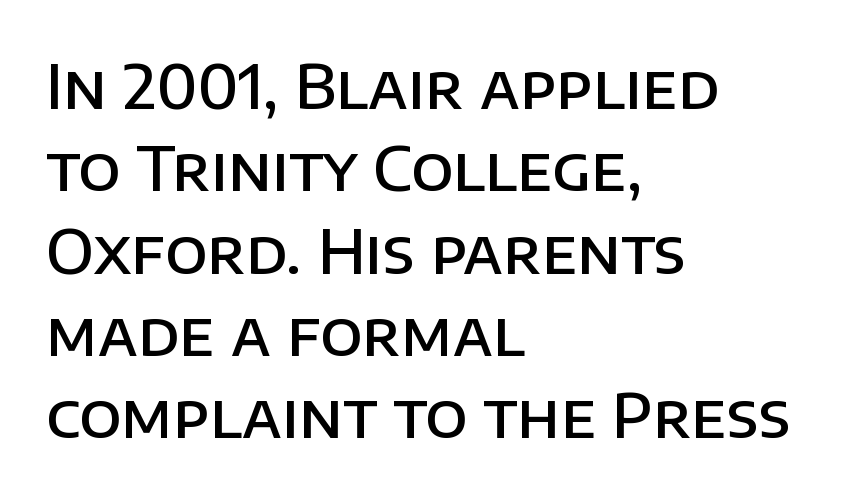
Q: Is the text bold? A: Semi-bold.
Q: Is the text italic (slanted)? A: No, it is upright.
Q: Is the typeface a serif or a sans-serif typeface? A: Sans-serif.
Q: Is the text underlined? A: No.
Q: How is the paragraph aligned? A: Left-aligned.
Q: Is the spacing between letters normal or unusually wide? A: Normal.
Q: Is the spacing between lines tight, normal or loose? A: Normal.
Q: Width (condensed, normal, or wide)? A: Normal.
Q: Stroke contrast? A: Low.
Q: x-height? A: Large.
Q: Monospaced? A: No.
